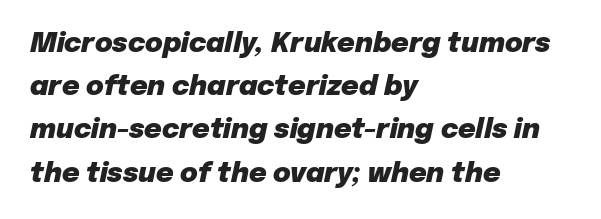
Quick note: interline space is typical. Emphasis by weight is at full strength: bold. In terms of posture, this sample is oblique. Glyph-to-glyph distance matches everyday printed text. Has an underline been added? It has not. The lines are quadded left.
